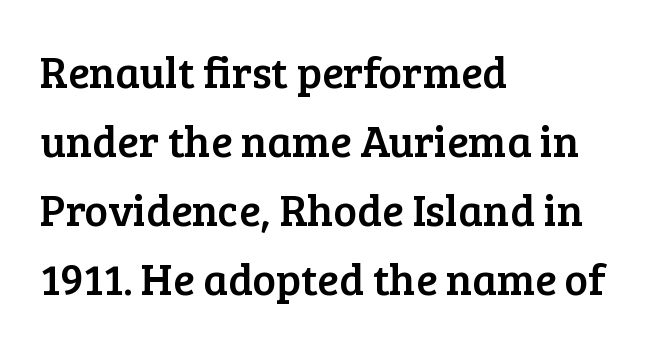
Q: Is the text italic (slanted)? A: No, it is upright.
Q: Is the typeface a serif or a sans-serif typeface? A: Serif.
Q: Is the text underlined? A: No.
Q: How is the paragraph aligned? A: Left-aligned.
Q: Is the spacing between letters normal or unusually wide? A: Normal.
Q: Is the spacing between lines tight, normal or loose? A: Normal.
Q: Width (condensed, normal, or wide)? A: Normal.
Q: Stroke contrast? A: Low.
Q: x-height? A: Medium.
Q: Monospaced? A: No.
